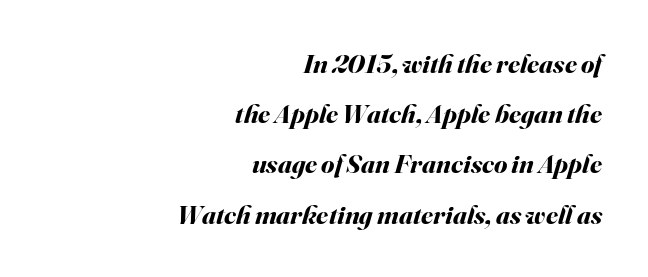
The setting favours the right margin, as signatures and pull-quotes sometimes do. Observe the ordinary spacing: letters are neighbours, not strangers. Underlining? Definitely not there. Slant detected: the letters are inclined. Weight: bold.
